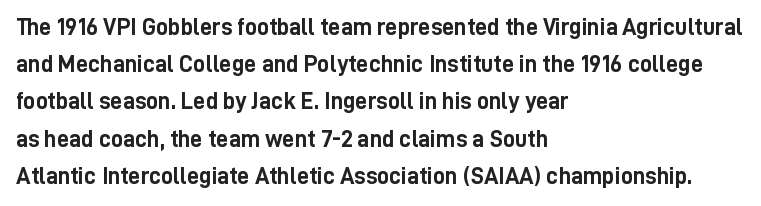
The image shows 24 px bold type, upright; set left-aligned, normal line spacing (1.55x), normal letter spacing, not underlined.
